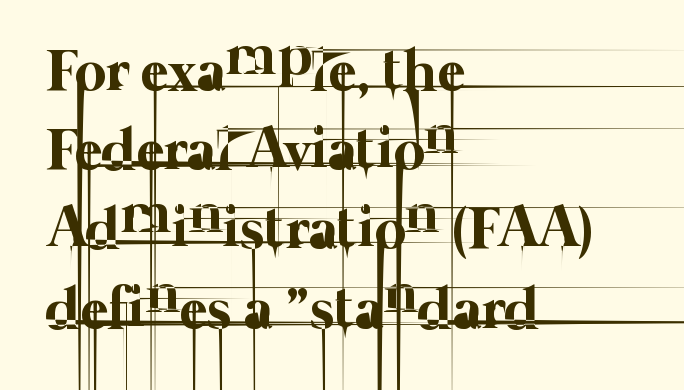
{"bold": "no", "weight": "thin", "width": "normal", "stroke_contrast": "low", "x_height": "medium", "monospaced": "no", "underline": "no", "align": "left", "line_spacing": "normal", "line_spacing_ratio": 1.32, "letter_spacing": "normal", "letter_spacing_em": 0.0, "glyph_px": 60}
